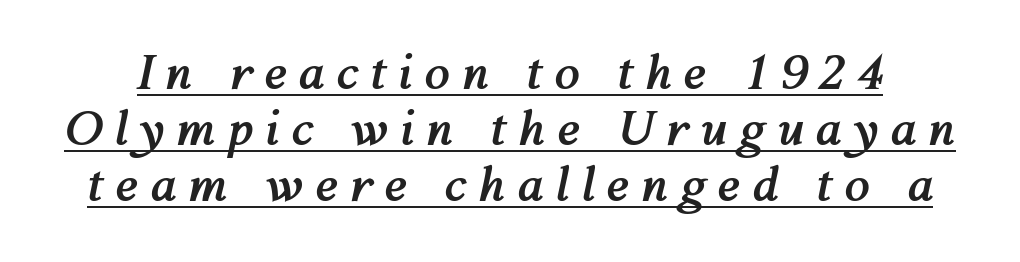
{"italic": "yes", "lean": "right", "slant_degrees": 12, "bold": "yes", "weight": "semibold", "width": "normal", "stroke_contrast": "medium", "x_height": "medium", "monospaced": "no", "underline": "yes", "line_spacing_ratio": 1.22, "letter_spacing": "wide", "letter_spacing_em": 0.26, "glyph_px": 46}
